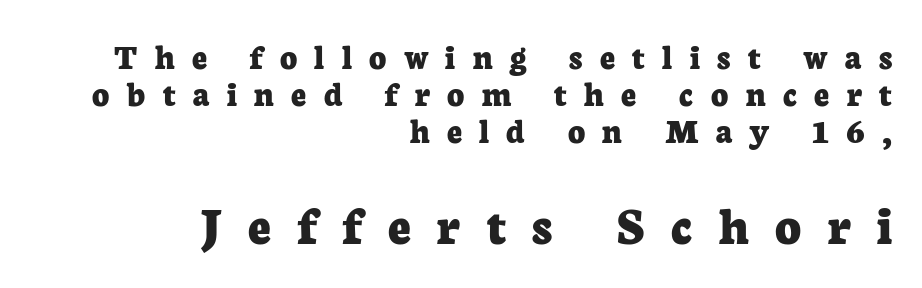
Q: Is the text bold? A: Yes.
Q: Is the text italic (slanted)? A: No, it is upright.
Q: Is the typeface a serif or a sans-serif typeface? A: Serif.
Q: Is the text underlined? A: No.
Q: How is the paragraph aligned? A: Right-aligned.
Q: Is the spacing between letters normal or unusually wide? A: Unusually wide.
Q: Is the spacing between lines tight, normal or loose? A: Tight.
Q: Which block of text is set in a larger size, the first (top) or the second (bottom)? A: The second (bottom) one.
Q: Width (condensed, normal, or wide)? A: Normal.
Q: Stroke contrast? A: Low.
Q: x-height? A: Medium.
Q: Monospaced? A: No.
